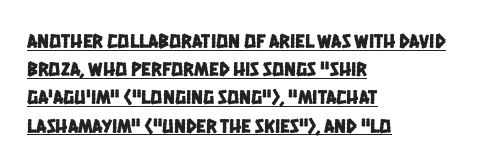
The image shows 20 px text type; set left-aligned, normal line spacing (1.41x), normal letter spacing, underlined.
